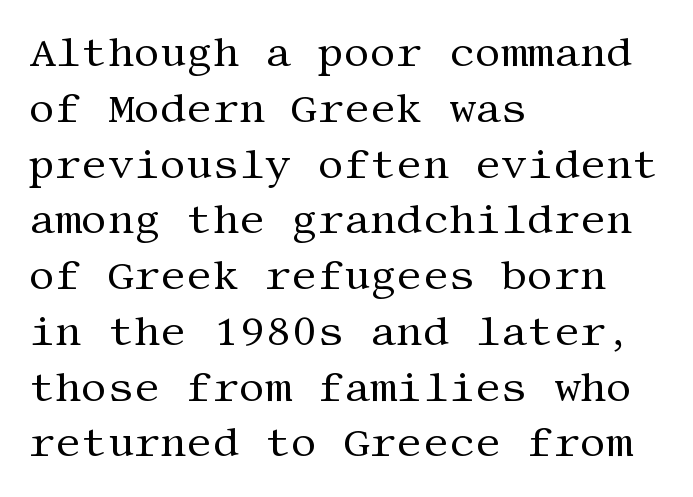
The image shows 41 px regular-weight serif type, upright; set left-aligned, normal line spacing (1.36x), normal letter spacing, not underlined; medium stroke contrast and a large x-height.
